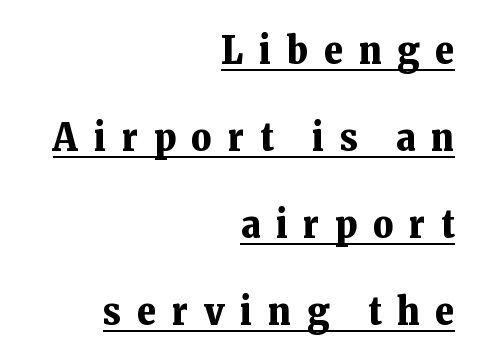
The text was rendered using a seriffed face with decorative stroke endings. This is the regular roman posture of the typeface. Is the letter spacing exaggerated? Yes — the characters are pushed far apart. On the weight axis this lands at bold, roughly 700. Glance below the letters and you will spot a drawn line. These lines are rendered in a variable-pitch font.
